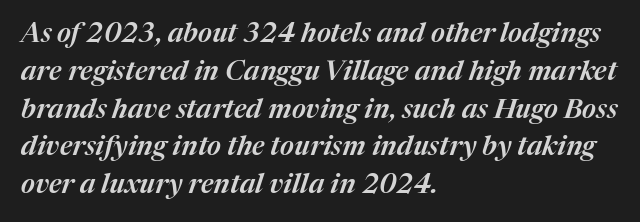
The image shows 27 px text type, italic (leaning right); set left-aligned, normal line spacing (1.4x), normal letter spacing, not underlined.
